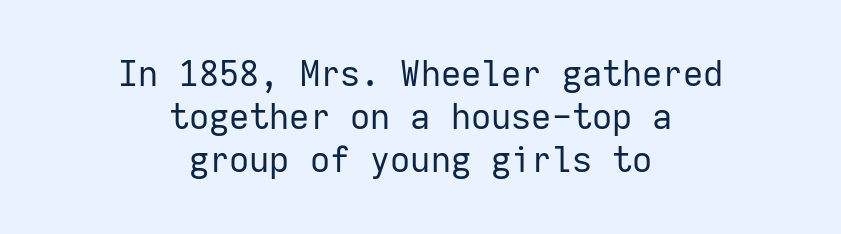
You can tell it's not italic because the verticals are truly vertical. Is this a heavy cut? Hardly; it is regular or lighter. Caption: multi-line text, centered on the measure. The line texture is even and compact thanks to regular tracking.
